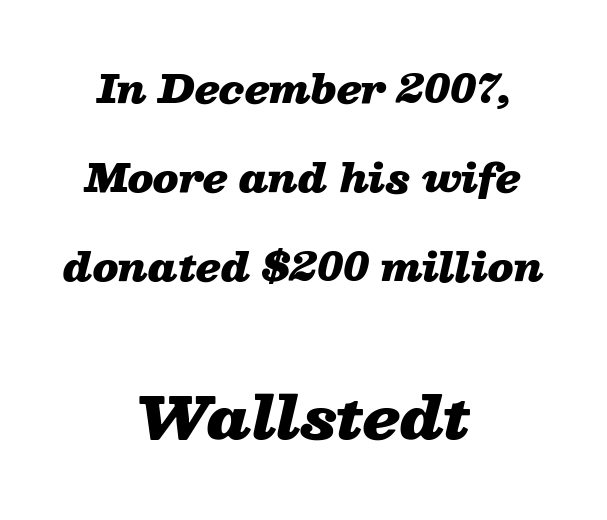
The rendering uses a large line-height, opening up the rows. This sample uses plain, unmodified letter spacing. Is this a fixed-width face? No — the glyphs have proportional, varying widths. Layout note: lines centered. Descender tails drop into unmarked territory.
